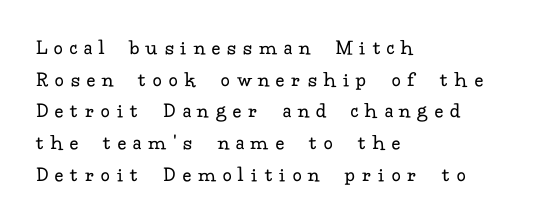
Q: Is the text bold? A: No.
Q: Is the text italic (slanted)? A: No, it is upright.
Q: Is the text underlined? A: No.
Q: How is the paragraph aligned? A: Left-aligned.
Q: Is the spacing between letters normal or unusually wide? A: Unusually wide.
Q: Is the spacing between lines tight, normal or loose? A: Normal.
